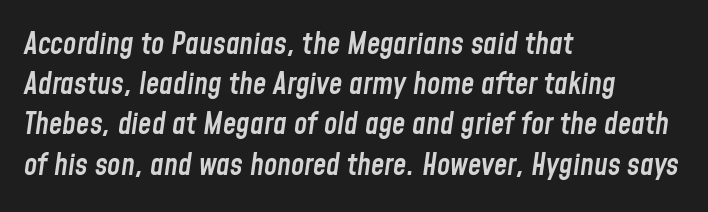
The image shows 30 px semibold, condensed type, italic (leaning right); set left-aligned, normal line spacing (1.34x), normal letter spacing, not underlined; low stroke contrast and a medium x-height.
